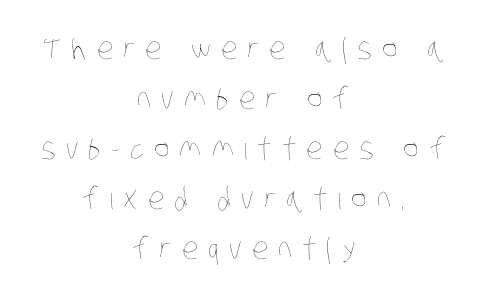
The image shows 30 px thin, condensed type; set centered, normal line spacing (1.67x), unusually wide letter spacing (+0.33 em), not underlined; low stroke contrast and a large x-height.
